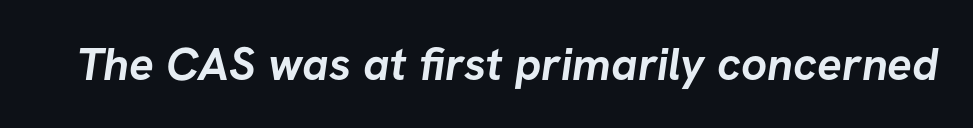
Q: Is the text bold? A: Yes.
Q: Is the typeface a serif or a sans-serif typeface? A: Sans-serif.
Q: Is the text underlined? A: No.
Q: Is the spacing between letters normal or unusually wide? A: Normal.
Q: Width (condensed, normal, or wide)? A: Normal.
Q: Stroke contrast? A: Low.
Q: x-height? A: Medium.
Q: Monospaced? A: No.
